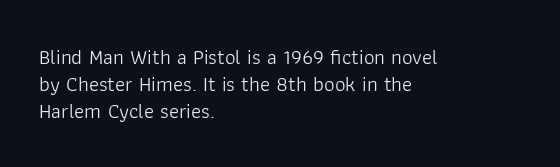
The image shows 21 px text type, upright; set left-aligned, normal line spacing (1.28x), normal letter spacing, not underlined.
